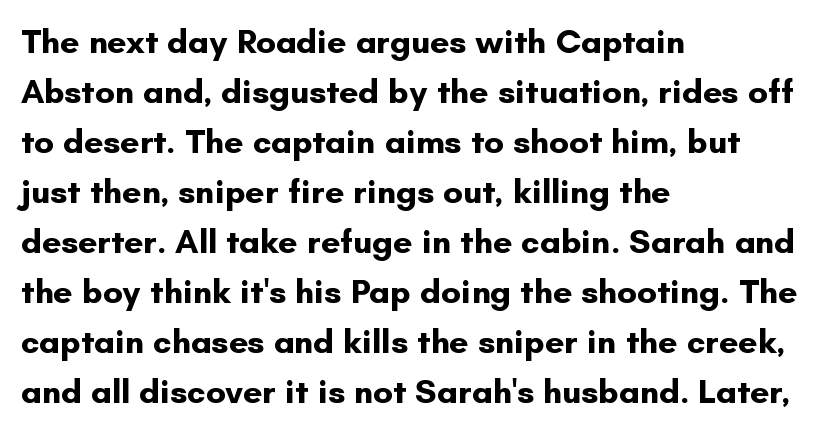
Q: Is the text bold? A: Yes.
Q: Is the text italic (slanted)? A: No, it is upright.
Q: Is the typeface a serif or a sans-serif typeface? A: Sans-serif.
Q: Is the text underlined? A: No.
Q: How is the paragraph aligned? A: Left-aligned.
Q: Is the spacing between letters normal or unusually wide? A: Normal.
Q: Is the spacing between lines tight, normal or loose? A: Normal.
Q: Width (condensed, normal, or wide)? A: Normal.
Q: Stroke contrast? A: Low.
Q: x-height? A: Small.
Q: Monospaced? A: No.
